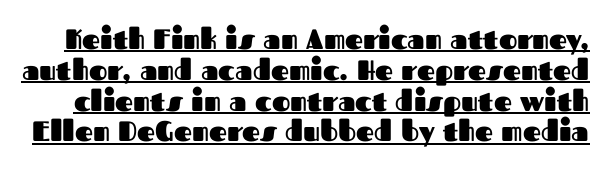
Q: Is the text bold? A: Yes.
Q: Is the text italic (slanted)? A: No, it is upright.
Q: Is the typeface a serif or a sans-serif typeface? A: Sans-serif.
Q: Is the text underlined? A: Yes.
Q: Is the spacing between letters normal or unusually wide? A: Normal.
Q: Is the spacing between lines tight, normal or loose? A: Tight.
Q: Width (condensed, normal, or wide)? A: Normal.
Q: Stroke contrast? A: Medium.
Q: x-height? A: Medium.
Q: Monospaced? A: No.
